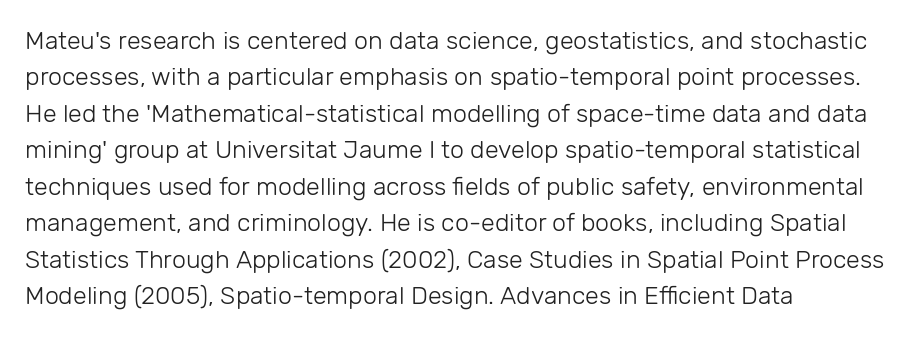
Q: Is the text bold? A: No.
Q: Is the text italic (slanted)? A: No, it is upright.
Q: Is the text underlined? A: No.
Q: How is the paragraph aligned? A: Left-aligned.
Q: Is the spacing between letters normal or unusually wide? A: Normal.
Q: Is the spacing between lines tight, normal or loose? A: Normal.
